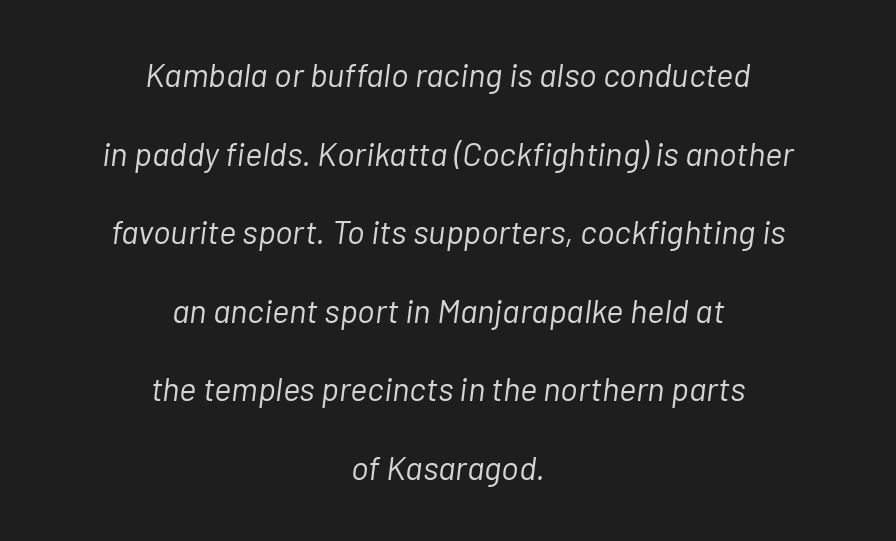
{"italic": "yes", "lean": "right", "slant_degrees": 7, "bold": "no", "weight": "light", "width": "normal", "stroke_contrast": "low", "x_height": "medium", "monospaced": "no", "underline": "no", "align": "center", "line_spacing": "loose", "line_spacing_ratio": 2.38, "letter_spacing": "normal", "letter_spacing_em": 0.0, "glyph_px": 33}
